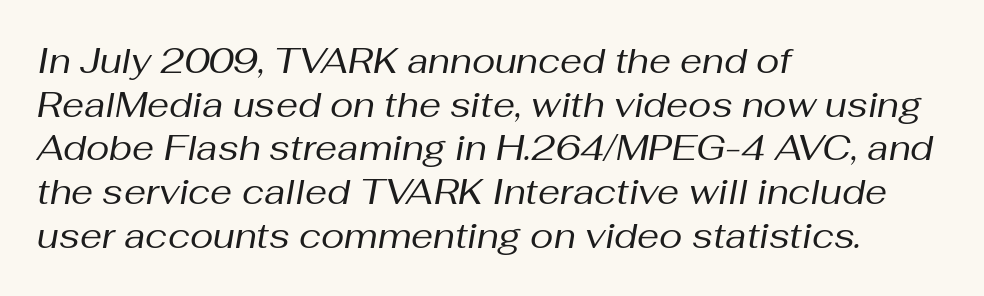
Each letter keeps its own natural width here, so spacing adapts to shape. The font is comparable to plain body text, perhaps lighter. Rule under the text: the space is simply empty. These lines are set flush left with a ragged right edge. Is the letter spacing exaggerated? No — it looks like the ordinary default.
